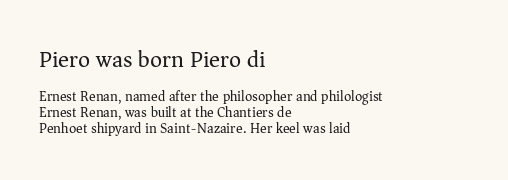
The image shows 23 px text type, upright; set left-aligned, tight line spacing (1.14x), normal letter spacing, not underlined; the first (top) block is 1.64x larger.
